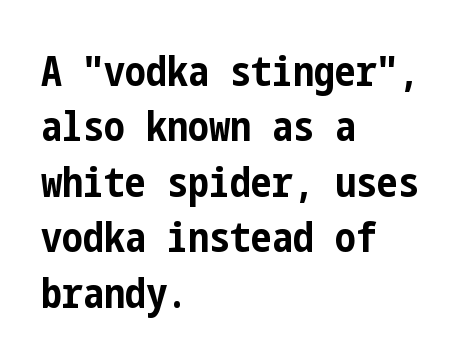
The image shows 42 px bold, condensed sans-serif type, upright; set left-aligned, normal line spacing (1.32x), normal letter spacing, not underlined; low stroke contrast and a medium x-height.
